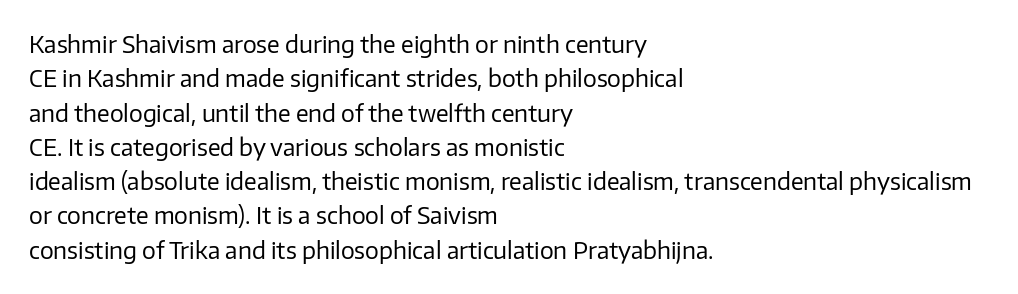
The image shows 23 px text type, upright; set left-aligned, normal line spacing (1.49x), normal letter spacing, not underlined.
